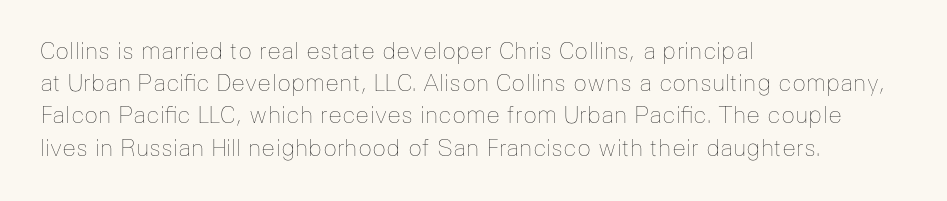
Regarding leading, the lines here are spaced in the standard way. The setting favours the left margin, as ordinary paragraphs usually do. The typeface has the unassuming heft of standard copy or less. The tracking reads as untouched default to a designer's eye. Type without underlining. Vertical strokes here are truly vertical.
